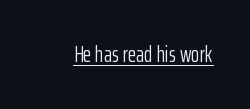
Does a line run under the words? Yes, clearly. Each word holds together tightly as a unit, with standard inter-letter gaps. When letters stand straight like this, we call the style roman or upright. Compared with a typical body face, this is equally light or lighter still.
